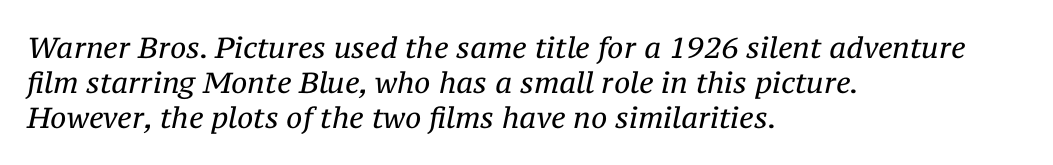
{"serif": "yes", "italic": "yes", "lean": "right", "slant_degrees": 12, "bold": "no", "weight": "regular", "width": "normal", "stroke_contrast": "medium", "x_height": "medium", "monospaced": "no", "underline": "no", "align": "left", "line_spacing_ratio": 1.21, "letter_spacing": "normal", "letter_spacing_em": 0.0, "glyph_px": 29}
